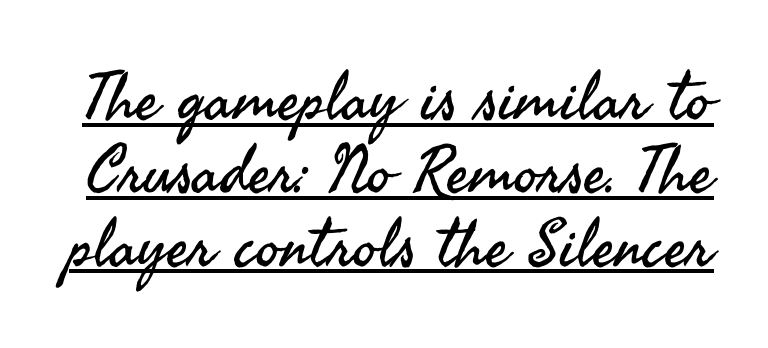
{"serif": "no", "bold": "no", "weight": "regular", "width": "normal", "stroke_contrast": "medium", "x_height": "small", "monospaced": "no", "underline": "yes", "line_spacing": "tight", "line_spacing_ratio": 1.11, "letter_spacing": "normal", "letter_spacing_em": 0.0, "glyph_px": 66}
